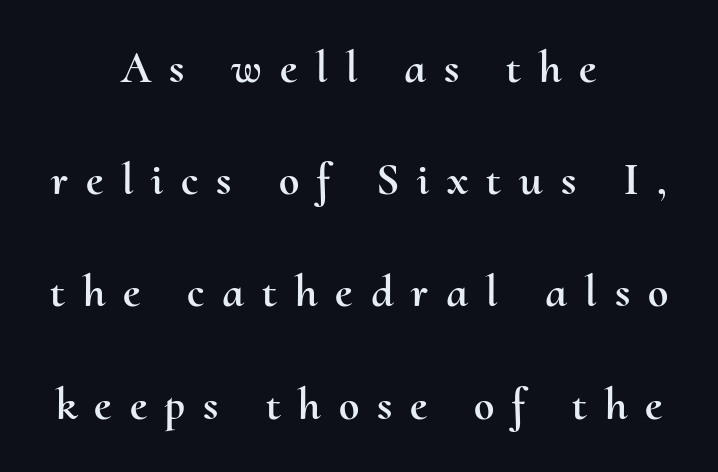
{"italic": "no", "width": "normal", "stroke_contrast": "medium", "x_height": "small", "monospaced": "no", "underline": "no", "align": "center", "line_spacing": "loose", "line_spacing_ratio": 2.44, "letter_spacing": "wide", "letter_spacing_em": 0.39, "glyph_px": 46}
